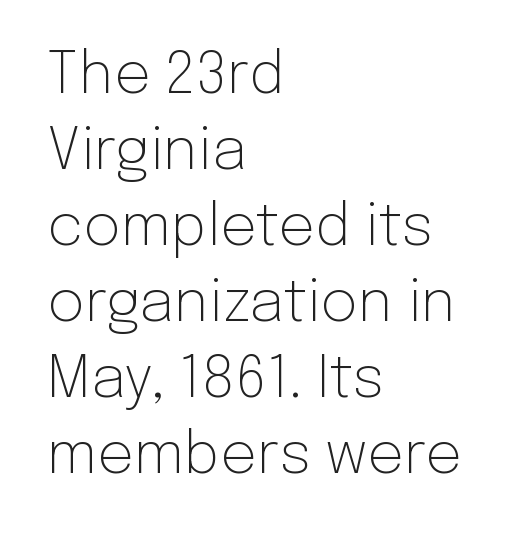
These lines are rendered in a variable-pitch font. The tracking reads as untouched default to a designer's eye. The gap between lines stays unmarked. Check where the strokes stop: nothing finishes them off — pure sans. Interline gaps are of average width in this sample.
